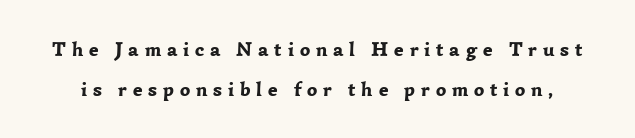
The image shows 20 px bold type, upright; set loose line spacing (1.99x), unusually wide letter spacing (+0.29 em), not underlined.
